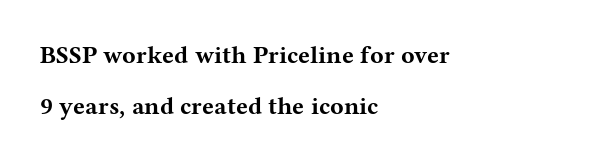
The image shows 25 px bold type, upright; set left-aligned, loose line spacing (2.05x), normal letter spacing, not underlined.
